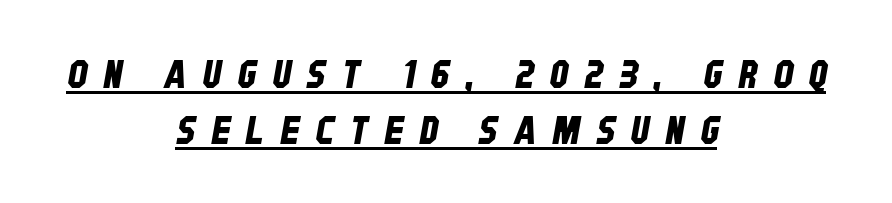
The designer went with a sans here, leaving each stem footless. These lines are centered, leaving both edges ragged. This sample carries an underscore along the baseline area. If you measured baseline to baseline, you'd find a middling distance. The passage shown is typed in a proportional face where columns would drift.
